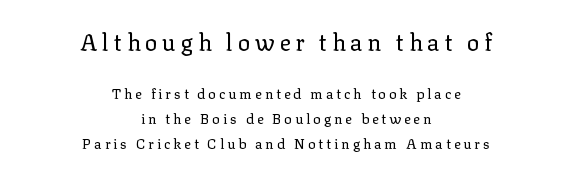
Neither beginnings nor endings align; midpoints do. Scale decreases going downward across the two blocks. The font's upright variant was chosen for this text. No word sits above an underline.
